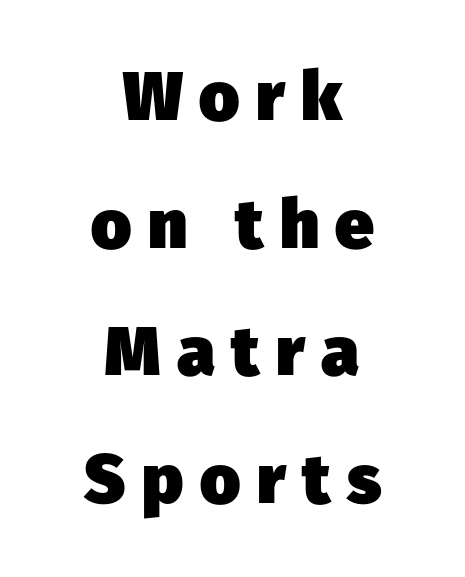
Q: Is the text bold? A: Yes.
Q: Is the typeface a serif or a sans-serif typeface? A: Sans-serif.
Q: Is the text underlined? A: No.
Q: How is the paragraph aligned? A: Centered.
Q: Is the spacing between letters normal or unusually wide? A: Unusually wide.
Q: Width (condensed, normal, or wide)? A: Normal.
Q: Stroke contrast? A: Low.
Q: x-height? A: Medium.
Q: Monospaced? A: No.
